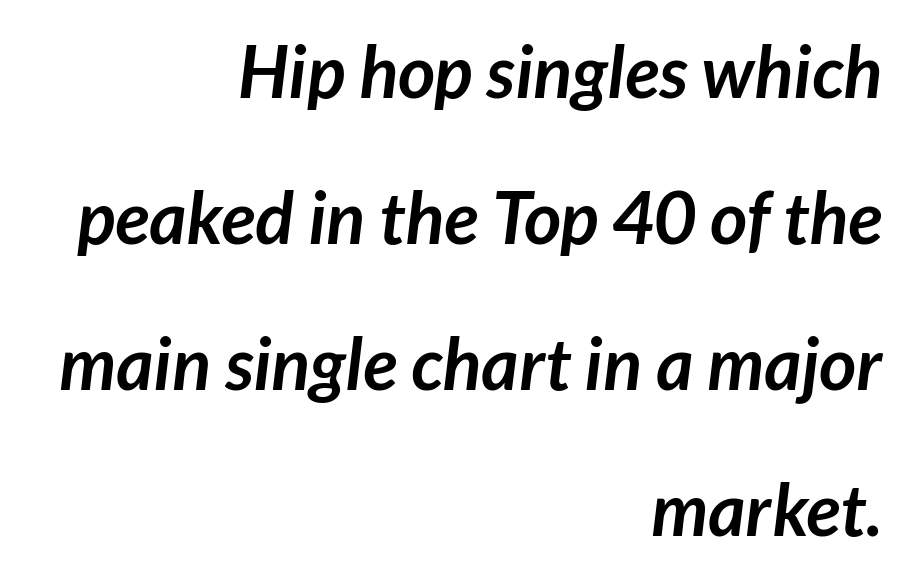
Q: Is the text bold? A: Yes.
Q: Is the typeface a serif or a sans-serif typeface? A: Sans-serif.
Q: Is the text underlined? A: No.
Q: How is the paragraph aligned? A: Right-aligned.
Q: Is the spacing between letters normal or unusually wide? A: Normal.
Q: Is the spacing between lines tight, normal or loose? A: Loose.
Q: Width (condensed, normal, or wide)? A: Normal.
Q: Stroke contrast? A: Low.
Q: x-height? A: Medium.
Q: Monospaced? A: No.
